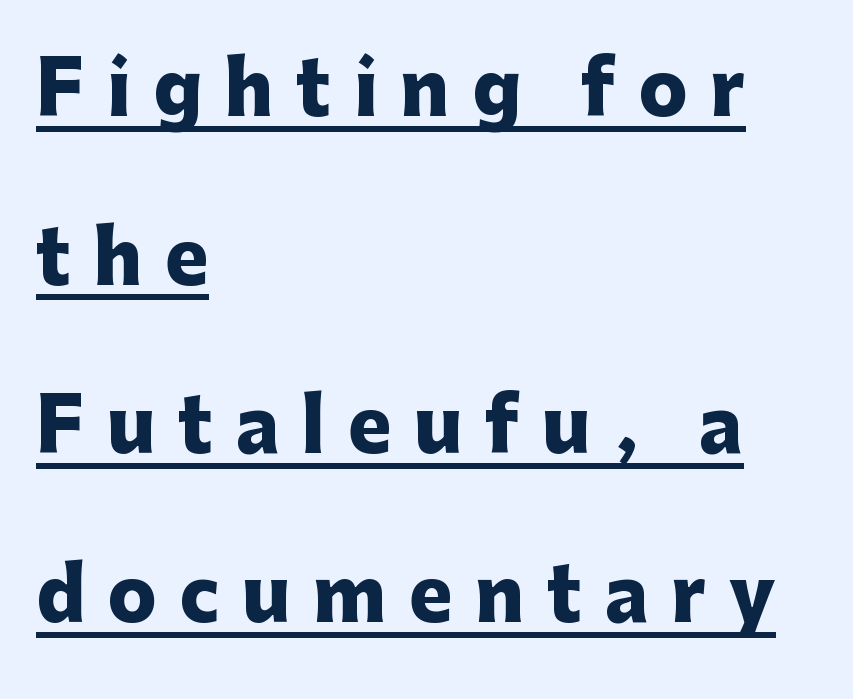
A sans-serif font was chosen for this passage. The rendering uses natural spacing where letterforms have individual widths. The lettering is marked with a stroke running underneath it. Horizontally, the lines are justified to the leading edge only.
